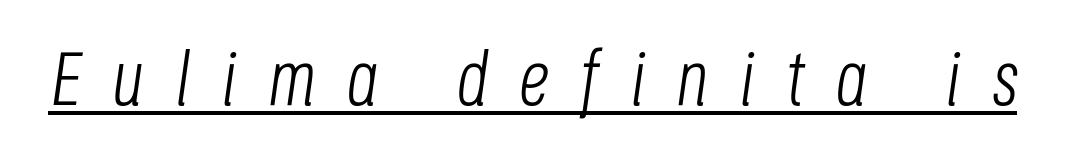
{"italic": "yes", "lean": "right", "slant_degrees": 8, "bold": "no", "weight": "light", "width": "condensed", "stroke_contrast": "low", "x_height": "large", "monospaced": "no", "underline": "yes", "letter_spacing": "wide", "letter_spacing_em": 0.4, "glyph_px": 77}
